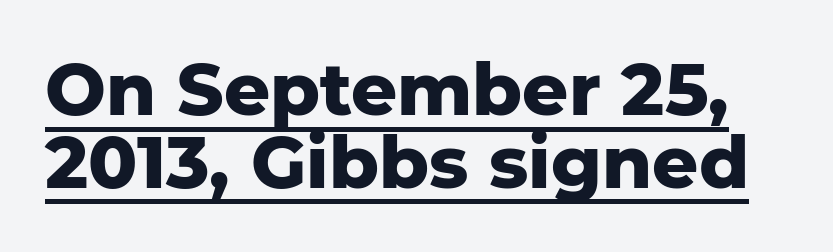
Horizontal bands of white between lines are thin slivers. You could call the tracking neutral — neither tight nor loose. The rendering uses natural spacing where letterforms have individual widths. These characters rest on top of a visible drawn line. This is the regular roman posture of the typeface. Nope, no serifs anywhere on these letters.
